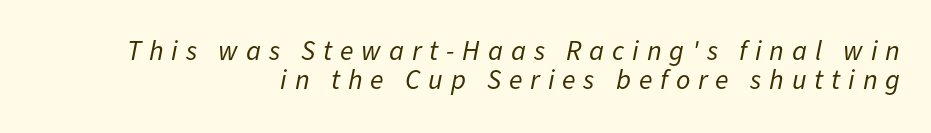
The image shows 28 px regular-weight type, italic (leaning right); set right-aligned, tight line spacing (1.05x), unusually wide letter spacing (+0.28 em), not underlined; low stroke contrast and a medium x-height.
